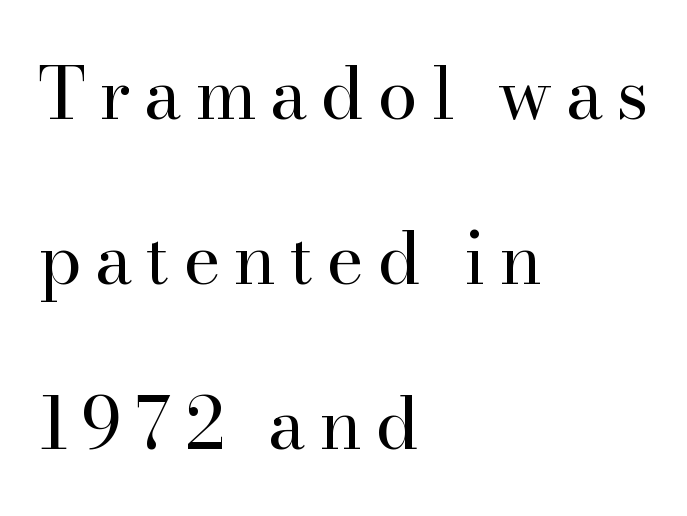
{"serif": "yes", "italic": "no", "bold": "no", "weight": "regular", "width": "normal", "stroke_contrast": "high", "x_height": "small", "monospaced": "no", "underline": "no", "align": "left", "line_spacing": "loose", "line_spacing_ratio": 2.29, "glyph_px": 72}
